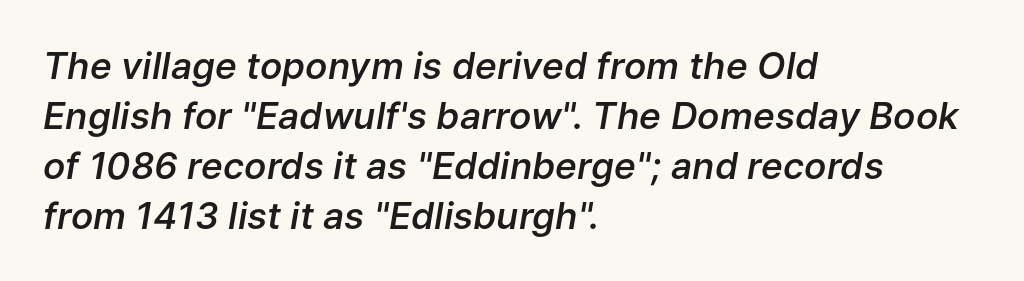
Compared with an ordinary text face, these strokes are moderately heavier — a semibold. A clean baseline with only descenders dipping below it. Varying glyph widths throughout — classic text-font behaviour. Posture: slanted.
